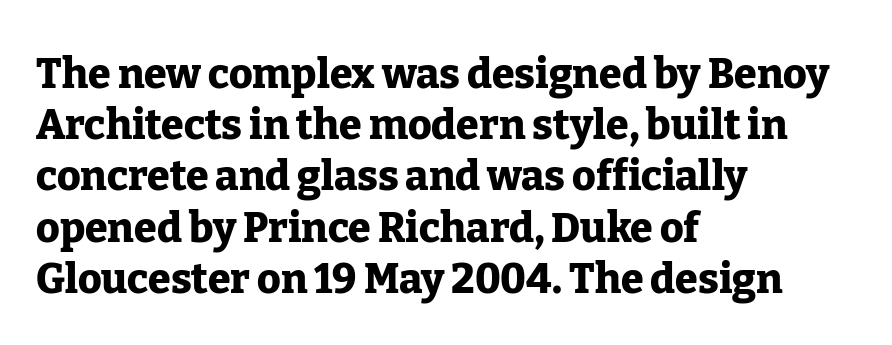
Q: Is the text bold? A: Yes.
Q: Is the text italic (slanted)? A: No, it is upright.
Q: Is the typeface a serif or a sans-serif typeface? A: Serif.
Q: Is the text underlined? A: No.
Q: How is the paragraph aligned? A: Left-aligned.
Q: Is the spacing between letters normal or unusually wide? A: Normal.
Q: Is the spacing between lines tight, normal or loose? A: Normal.
Q: Width (condensed, normal, or wide)? A: Normal.
Q: Stroke contrast? A: Low.
Q: x-height? A: Medium.
Q: Monospaced? A: No.
